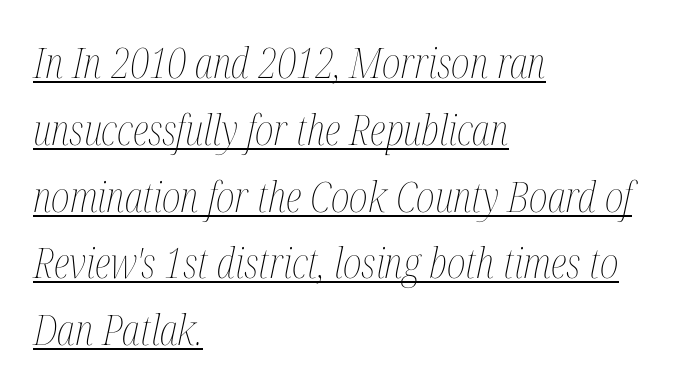
{"italic": "yes", "lean": "right", "slant_degrees": 12, "bold": "no", "weight": "thin", "width": "condensed", "stroke_contrast": "medium", "x_height": "medium", "monospaced": "no", "underline": "yes", "align": "left", "line_spacing": "normal", "line_spacing_ratio": 1.59, "letter_spacing": "normal", "letter_spacing_em": 0.0, "glyph_px": 42}
